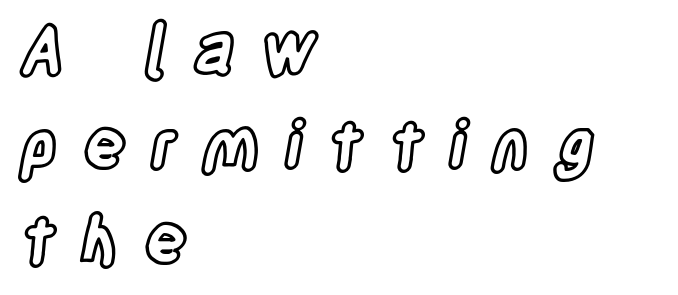
Q: Is the text italic (slanted)? A: Yes.
Q: Is the text underlined? A: No.
Q: How is the paragraph aligned? A: Left-aligned.
Q: Is the spacing between letters normal or unusually wide? A: Unusually wide.
Q: Is the spacing between lines tight, normal or loose? A: Normal.
Q: Width (condensed, normal, or wide)? A: Condensed.
Q: x-height? A: Large.
Q: Monospaced? A: No.
